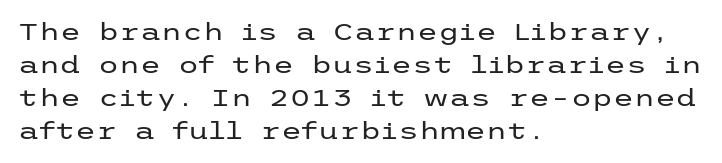
The image shows 24 px text type, upright; set left-aligned, normal line spacing (1.37x), normal letter spacing, not underlined.
